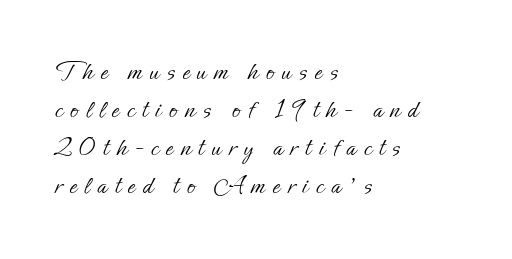
{"bold": "no", "underline": "no", "align": "left", "line_spacing": "normal", "line_spacing_ratio": 1.41, "letter_spacing": "wide", "letter_spacing_em": 0.28, "glyph_px": 27}
